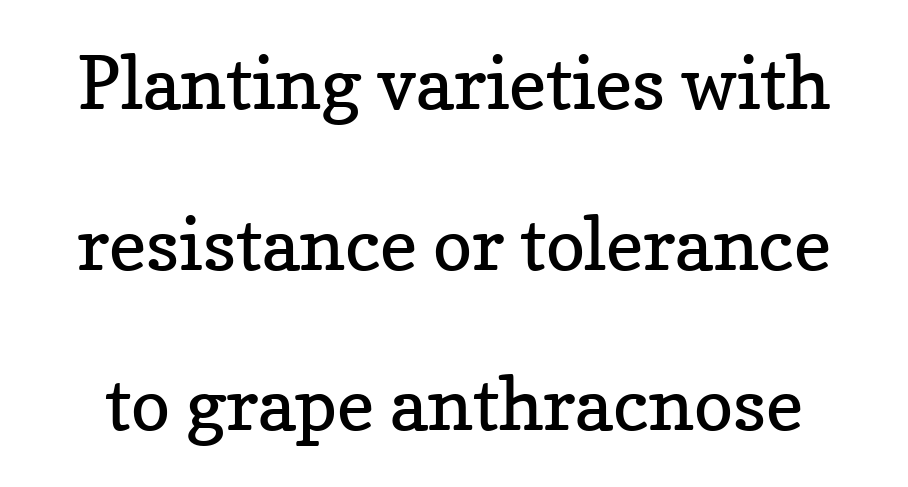
The image shows 73 px regular-weight serif type, upright; set loose line spacing (2.2x), normal letter spacing, not underlined; low stroke contrast and a medium x-height.
